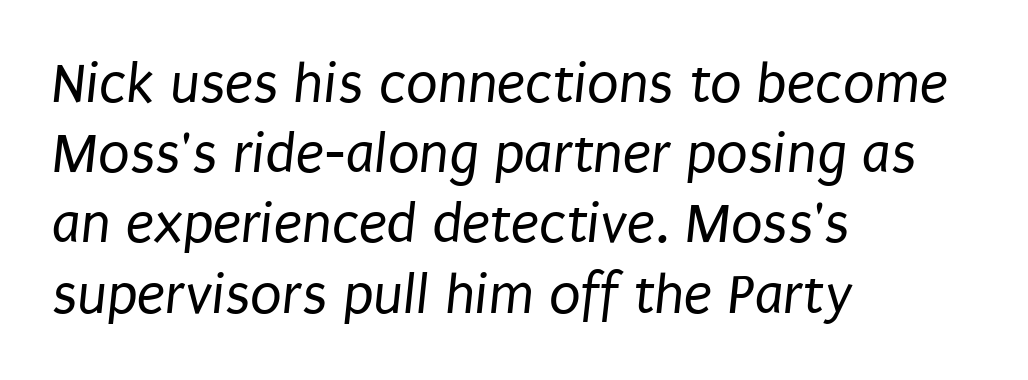
{"serif": "no", "bold": "no", "weight": "regular", "width": "condensed", "stroke_contrast": "low", "x_height": "large", "monospaced": "no", "underline": "no", "align": "left", "line_spacing_ratio": 1.21, "letter_spacing": "normal", "letter_spacing_em": 0.0, "glyph_px": 58}
